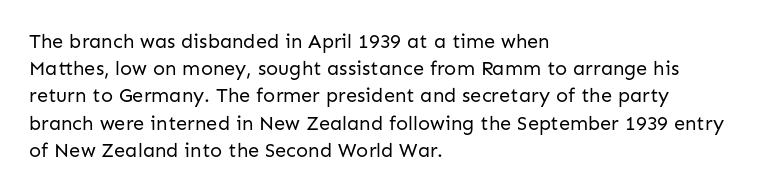
{"italic": "no", "bold": "no", "underline": "no", "align": "left", "line_spacing": "normal", "line_spacing_ratio": 1.36, "letter_spacing": "normal", "letter_spacing_em": 0.0, "glyph_px": 20}
